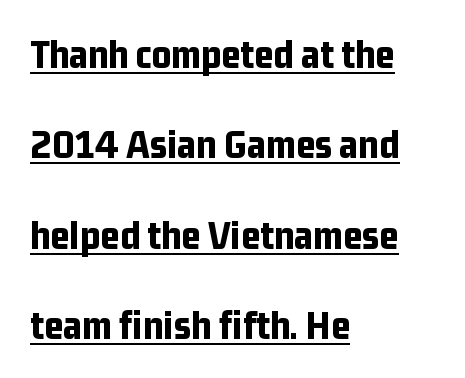
The image shows 42 px bold, condensed sans-serif type, upright; set left-aligned, loose line spacing (2.15x), normal letter spacing, underlined; low stroke contrast and a medium x-height.
